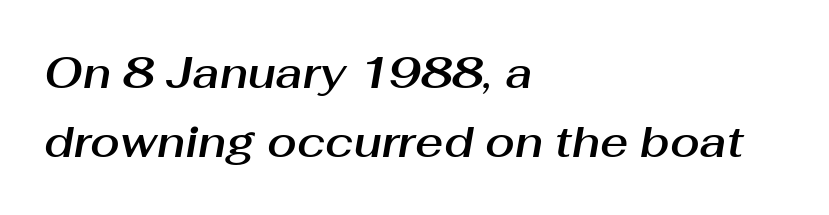
The image shows 43 px text type, italic (leaning right); set left-aligned, normal line spacing (1.61x), normal letter spacing, not underlined; medium stroke contrast and a medium x-height.
